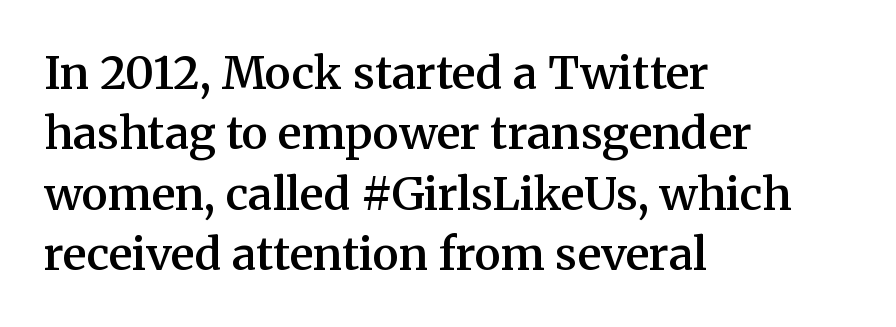
The image shows 45 px semibold serif type, upright; set left-aligned, normal line spacing (1.34x), normal letter spacing, not underlined; medium stroke contrast and a medium x-height.
